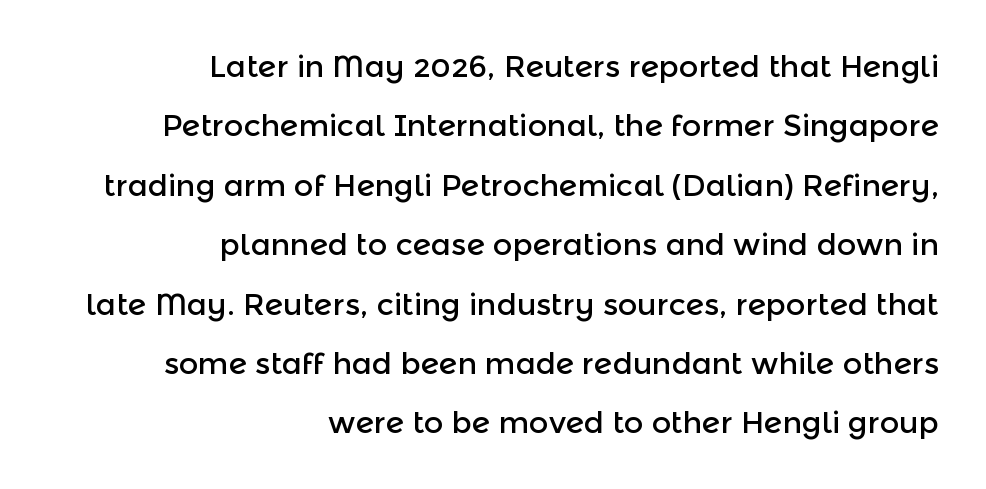
{"serif": "no", "italic": "no", "width": "normal", "x_height": "medium", "monospaced": "no", "underline": "no", "align": "right", "line_spacing": "loose", "line_spacing_ratio": 1.98, "letter_spacing": "normal", "letter_spacing_em": 0.0, "glyph_px": 30}
